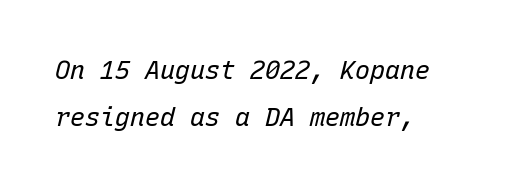
Q: Is the text bold? A: No.
Q: Is the text italic (slanted)? A: Yes, it leans right by about 15 degrees.
Q: Is the text underlined? A: No.
Q: Is the spacing between letters normal or unusually wide? A: Normal.
